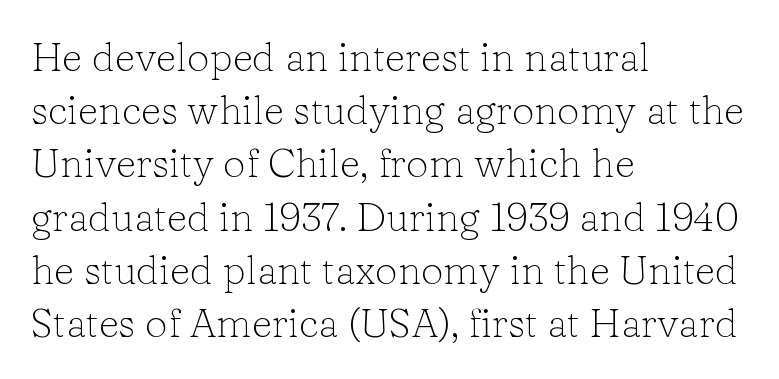
The image shows 40 px light serif type, upright; set left-aligned, normal line spacing (1.33x), normal letter spacing, not underlined; low stroke contrast and a medium x-height.
